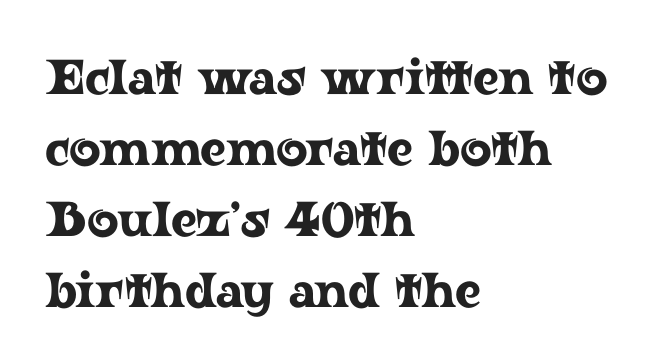
The image shows 49 px wide serif type, upright; set left-aligned, normal line spacing (1.45x), normal letter spacing, not underlined; low stroke contrast and a medium x-height.
